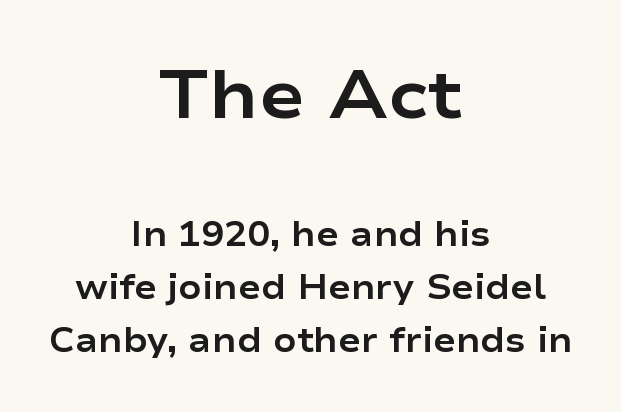
Q: Is the text bold? A: Yes.
Q: Is the text italic (slanted)? A: No, it is upright.
Q: Is the typeface a serif or a sans-serif typeface? A: Sans-serif.
Q: Is the text underlined? A: No.
Q: How is the paragraph aligned? A: Centered.
Q: Is the spacing between letters normal or unusually wide? A: Normal.
Q: Is the spacing between lines tight, normal or loose? A: Normal.
Q: Which block of text is set in a larger size, the first (top) or the second (bottom)? A: The first (top) one.
Q: Width (condensed, normal, or wide)? A: Wide.
Q: Stroke contrast? A: Low.
Q: x-height? A: Medium.
Q: Monospaced? A: No.
